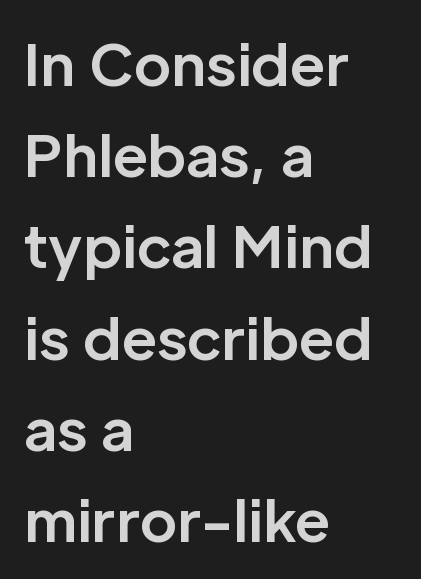
The image shows 57 px bold sans-serif type, upright; set left-aligned, normal line spacing (1.6x), normal letter spacing, not underlined; low stroke contrast and a medium x-height.
